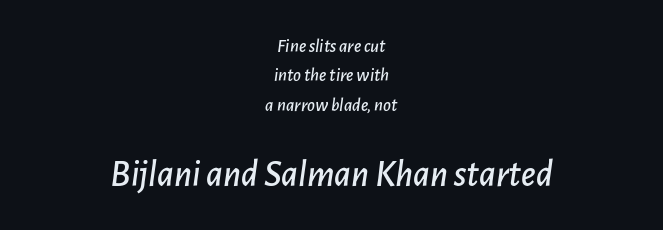
The image shows 38 px text type, italic (leaning right); set centered, normal line spacing (1.55x), normal letter spacing, not underlined; the second (bottom) block is 2.0x larger; low stroke contrast and a medium x-height.
